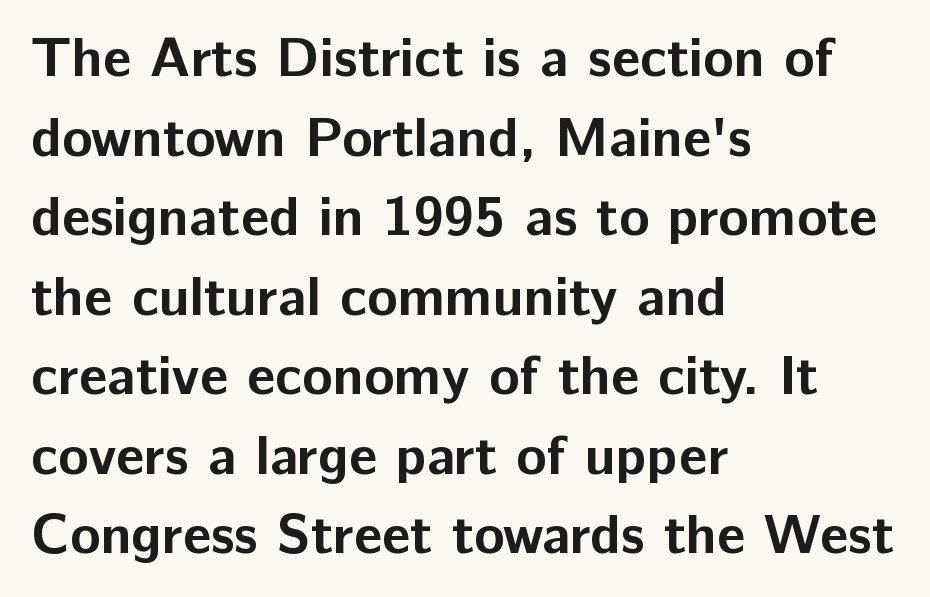
Q: Is the text bold? A: Yes.
Q: Is the text italic (slanted)? A: No, it is upright.
Q: Is the typeface a serif or a sans-serif typeface? A: Sans-serif.
Q: Is the text underlined? A: No.
Q: How is the paragraph aligned? A: Left-aligned.
Q: Is the spacing between letters normal or unusually wide? A: Normal.
Q: Is the spacing between lines tight, normal or loose? A: Normal.
Q: Width (condensed, normal, or wide)? A: Normal.
Q: Stroke contrast? A: Low.
Q: x-height? A: Medium.
Q: Monospaced? A: No.
